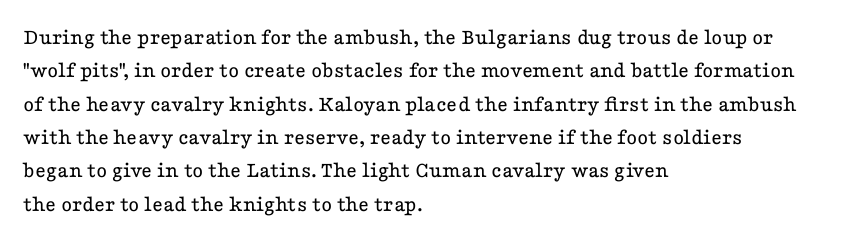
The image shows 23 px text type, upright; set left-aligned, normal line spacing (1.45x), normal letter spacing, not underlined.
